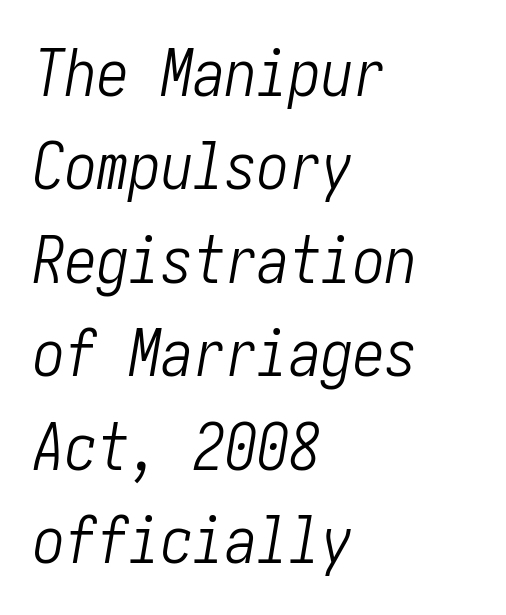
Q: Is the text bold? A: No.
Q: Is the text italic (slanted)? A: Yes, it leans right by about 10 degrees.
Q: Is the text underlined? A: No.
Q: How is the paragraph aligned? A: Left-aligned.
Q: Is the spacing between letters normal or unusually wide? A: Normal.
Q: Is the spacing between lines tight, normal or loose? A: Normal.
Q: Width (condensed, normal, or wide)? A: Condensed.
Q: Stroke contrast? A: Low.
Q: x-height? A: Medium.
